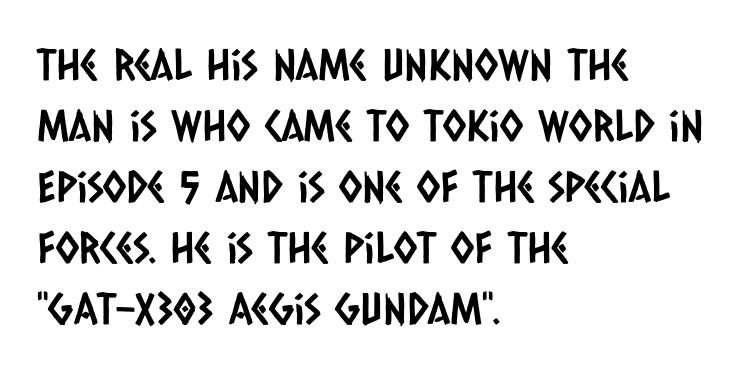
Each row of text sits above clean, open space. Visually the block forms a straight wall on the left and a jagged coastline on the right. This sample has the flowing, uneven cadence of proportional lettering. Glyph-to-glyph distance matches everyday printed text.
